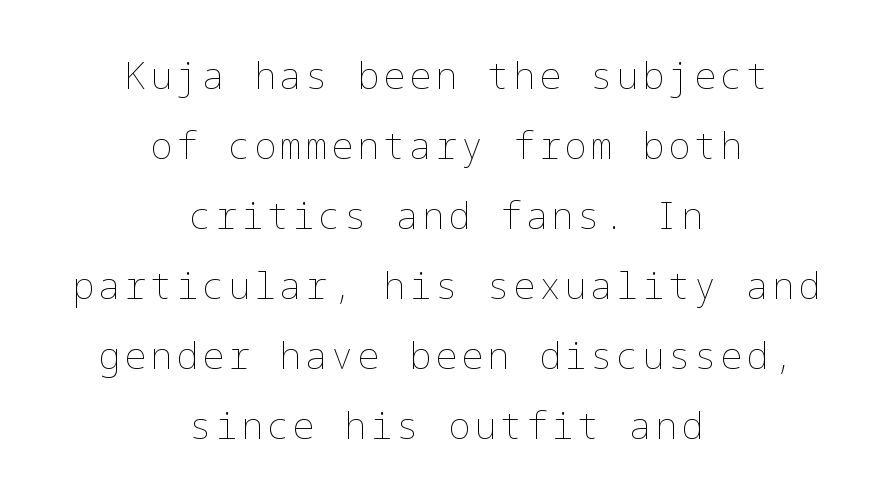
{"italic": "no", "bold": "no", "weight": "thin", "width": "normal", "stroke_contrast": "low", "x_height": "medium", "underline": "no", "align": "center", "line_spacing_ratio": 1.89, "glyph_px": 37}
